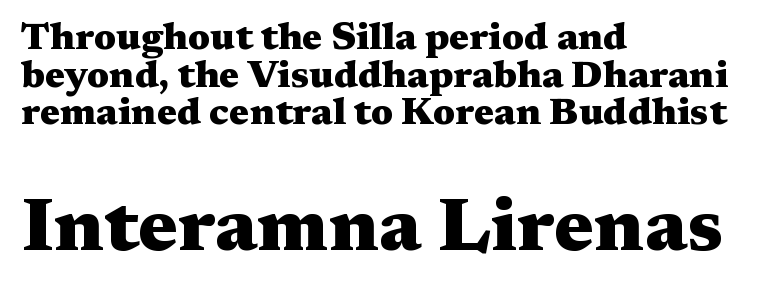
{"serif": "yes", "italic": "no", "bold": "yes", "weight": "heavy", "width": "wide", "stroke_contrast": "medium", "x_height": "medium", "monospaced": "no", "underline": "no", "align": "left", "line_spacing": "tight", "line_spacing_ratio": 0.99, "letter_spacing": "normal", "letter_spacing_em": 0.0, "larger_block": "second", "size_ratio": 1.97, "glyph_px": 75}
